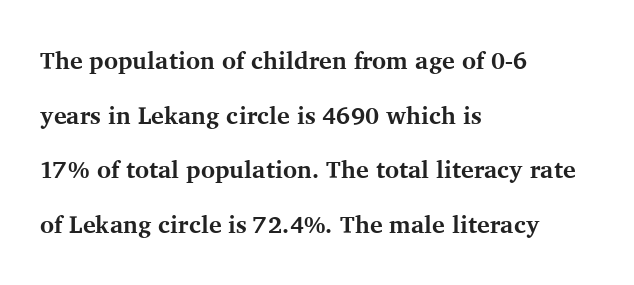
In terms of posture, this sample is upright. A typesetter would call this zero additional tracking. In terms of leading, this rendering errs on the spacious side. Check under the words: just untouched page. You'd pick this weight for a headline — it's a proper bold.
